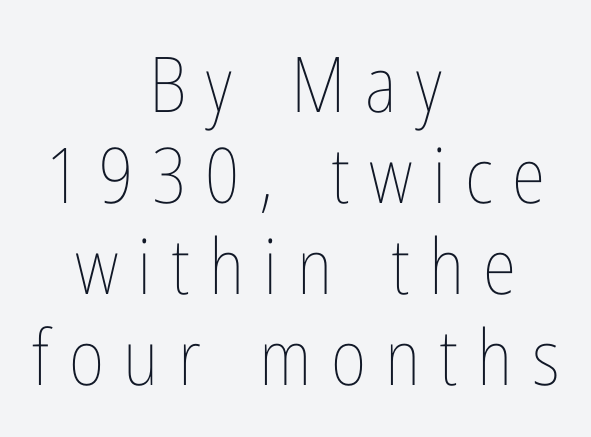
{"italic": "no", "bold": "no", "weight": "thin", "width": "condensed", "stroke_contrast": "low", "x_height": "medium", "monospaced": "no", "underline": "no", "align": "center", "line_spacing_ratio": 1.18, "letter_spacing": "wide", "letter_spacing_em": 0.25, "glyph_px": 77}
